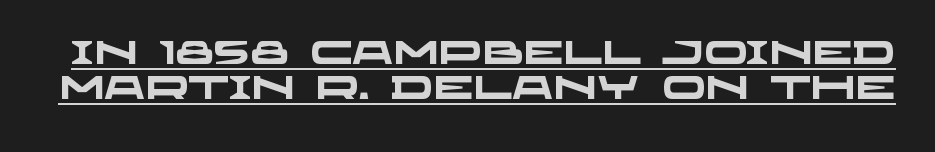
The image shows 32 px heavy, wide sans-serif type; set tight line spacing (1.1x), normal letter spacing, underlined; low stroke contrast and a large x-height.
